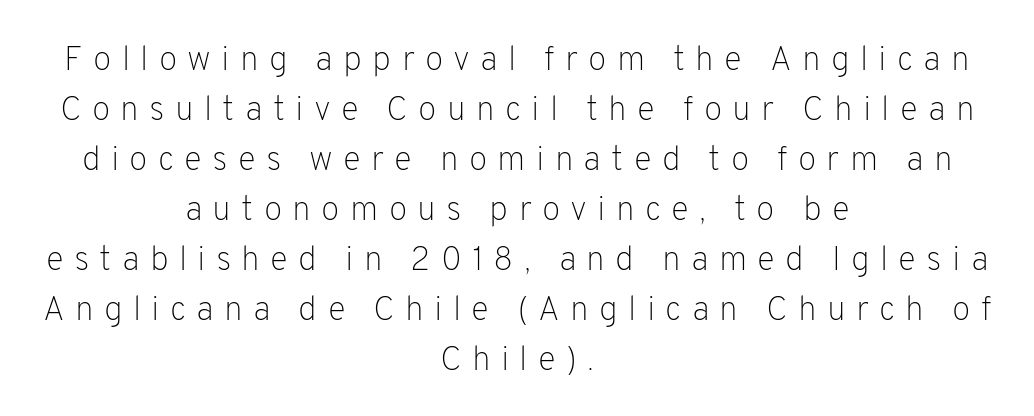
{"serif": "no", "italic": "no", "bold": "no", "weight": "light", "width": "normal", "stroke_contrast": "low", "x_height": "medium", "monospaced": "no", "underline": "no", "align": "center", "line_spacing": "normal", "line_spacing_ratio": 1.47, "letter_spacing": "wide", "letter_spacing_em": 0.3, "glyph_px": 34}
